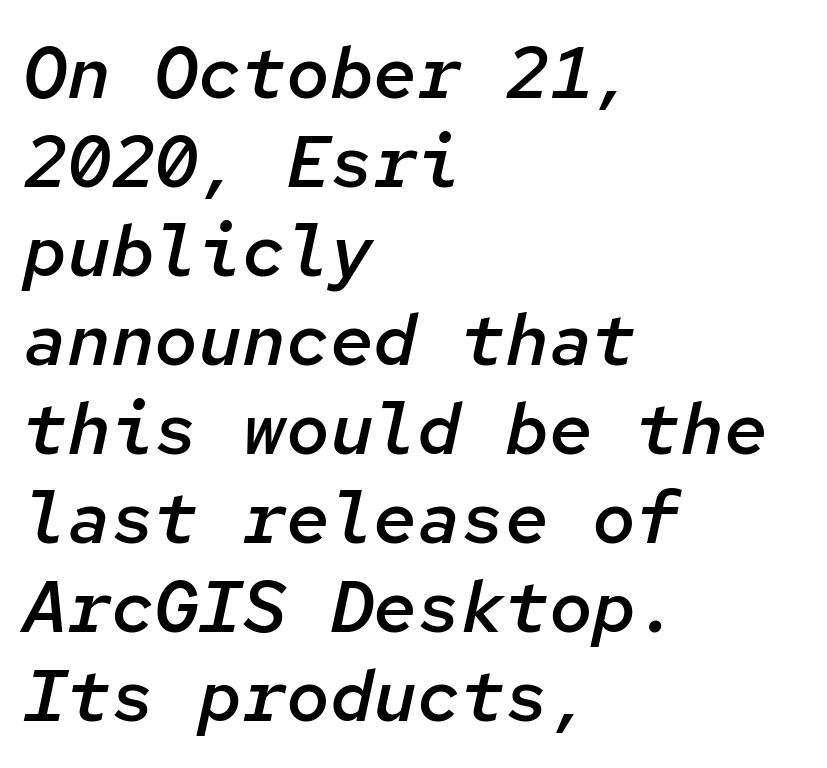
Q: Is the text bold? A: Semi-bold.
Q: Is the text italic (slanted)? A: Yes, it leans right by about 12 degrees.
Q: Is the text underlined? A: No.
Q: How is the paragraph aligned? A: Left-aligned.
Q: Is the spacing between letters normal or unusually wide? A: Normal.
Q: Width (condensed, normal, or wide)? A: Normal.
Q: Stroke contrast? A: Low.
Q: x-height? A: Medium.
Q: Monospaced? A: Yes.
